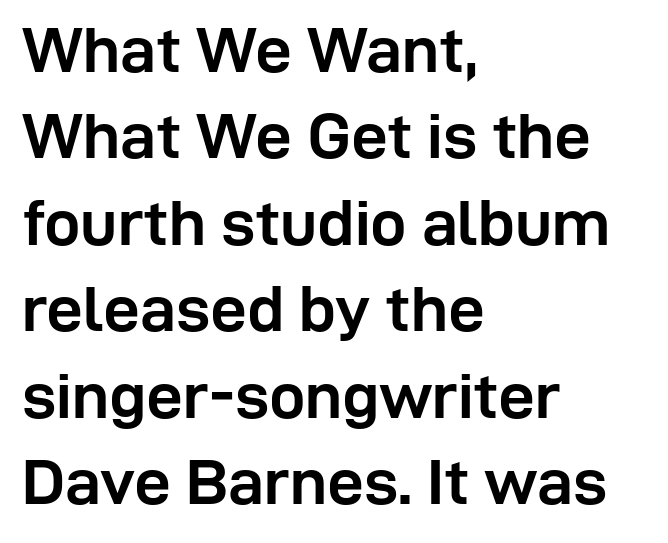
{"serif": "no", "italic": "no", "bold": "yes", "weight": "semibold", "width": "normal", "stroke_contrast": "low", "x_height": "medium", "monospaced": "no", "underline": "no", "align": "left", "line_spacing": "normal", "line_spacing_ratio": 1.33, "letter_spacing": "normal", "letter_spacing_em": 0.0, "glyph_px": 65}
